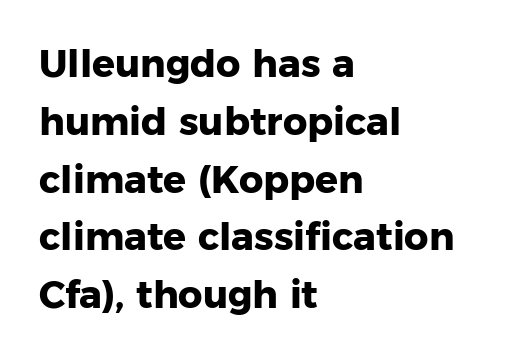
Q: Is the text bold? A: Yes.
Q: Is the text italic (slanted)? A: No, it is upright.
Q: Is the typeface a serif or a sans-serif typeface? A: Sans-serif.
Q: Is the text underlined? A: No.
Q: How is the paragraph aligned? A: Left-aligned.
Q: Is the spacing between letters normal or unusually wide? A: Normal.
Q: Is the spacing between lines tight, normal or loose? A: Normal.
Q: Width (condensed, normal, or wide)? A: Normal.
Q: Stroke contrast? A: Low.
Q: x-height? A: Medium.
Q: Monospaced? A: No.
